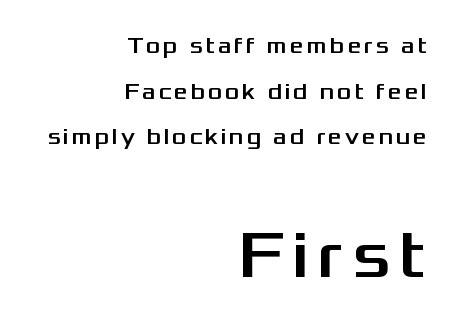
The image shows 66 px wide sans-serif type, upright; set right-aligned, loose line spacing (2.07x), not underlined; the second (bottom) block is 3.0x larger; medium stroke contrast and a medium x-height.
